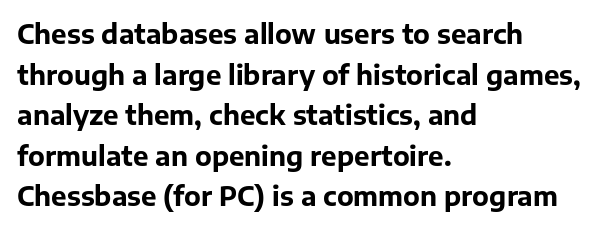
{"italic": "no", "bold": "yes", "underline": "no", "align": "left", "line_spacing": "normal", "line_spacing_ratio": 1.56, "letter_spacing": "normal", "letter_spacing_em": 0.0, "glyph_px": 26}
